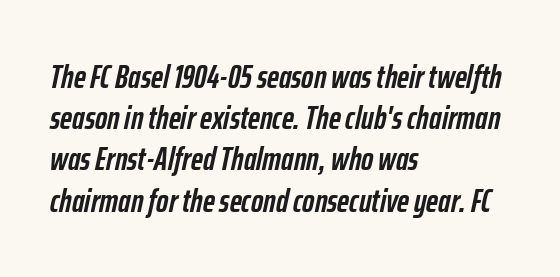
The image shows 33 px semibold, condensed type, italic (leaning right); set left-aligned, normal line spacing (1.25x), normal letter spacing, not underlined; low stroke contrast and a medium x-height.
